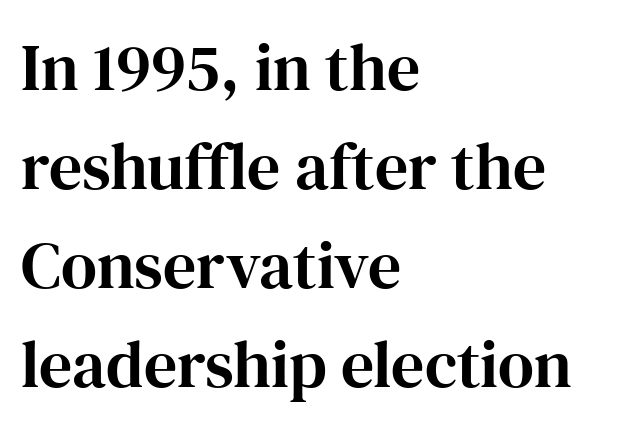
Looks like regular typesetting: each glyph gets only the width it needs. Rule under the text: the space is simply empty. Line beginnings align vertically; line endings do not. Unlike italic type, these characters show no tilt at all.
